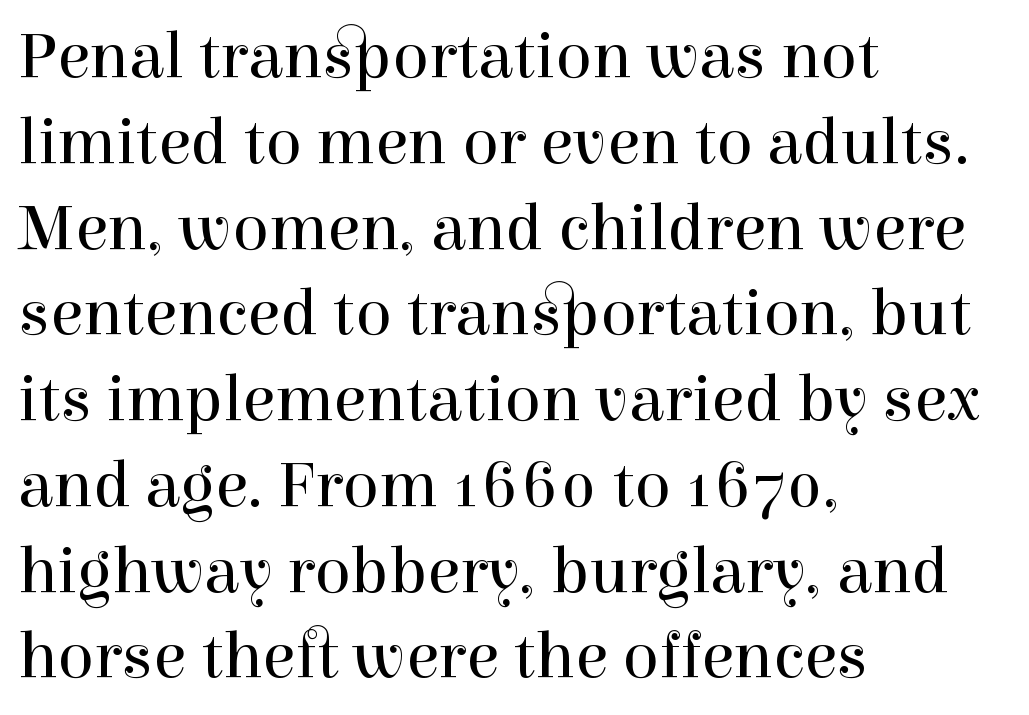
The image shows 67 px regular-weight serif type, upright; set left-aligned, normal line spacing (1.28x), normal letter spacing, not underlined; a medium x-height.
